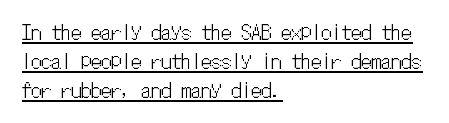
Q: Is the text italic (slanted)? A: No, it is upright.
Q: Is the text underlined? A: Yes.
Q: How is the paragraph aligned? A: Left-aligned.
Q: Is the spacing between letters normal or unusually wide? A: Normal.
Q: Is the spacing between lines tight, normal or loose? A: Normal.
